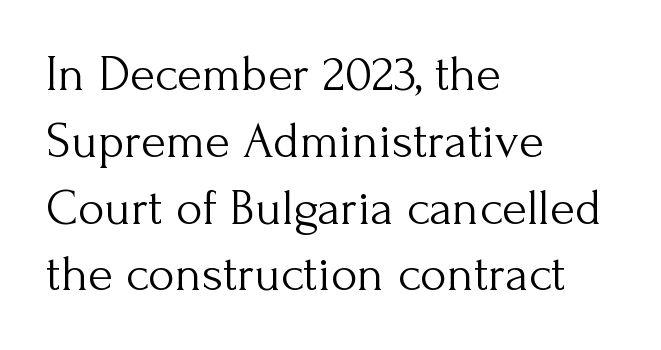
Characters follow at the spacing the type designer built in. Letters have the restrained weight of plain body copy at most. This is roman type, the default non-slanted kind. Where is the straight margin? On the left.
